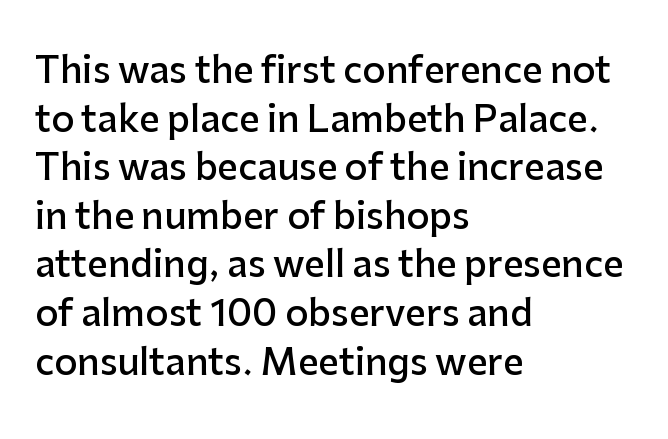
The image shows 36 px semibold sans-serif type, upright; set left-aligned, normal line spacing (1.35x), normal letter spacing, not underlined; low stroke contrast and a medium x-height.
